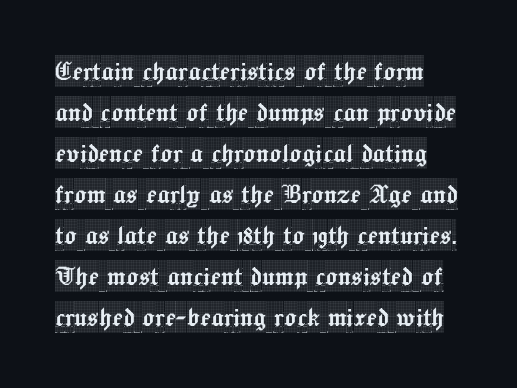
Interline gaps are of average width in this sample. Every character sits straight up, as roman type does. The typeface chosen for these lines features serifs. Compared with typical body copy, the letter spacing here is the same.
